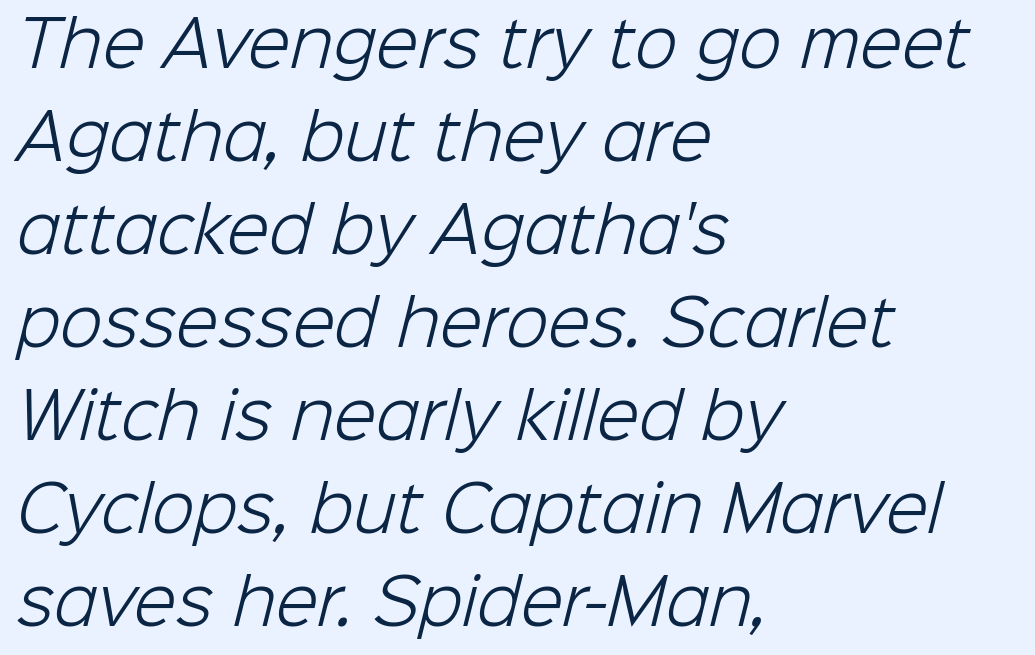
{"serif": "no", "bold": "no", "weight": "light", "width": "normal", "stroke_contrast": "low", "x_height": "medium", "monospaced": "no", "underline": "no", "align": "left", "line_spacing": "normal", "line_spacing_ratio": 1.5, "letter_spacing": "normal", "letter_spacing_em": 0.0, "glyph_px": 62}
